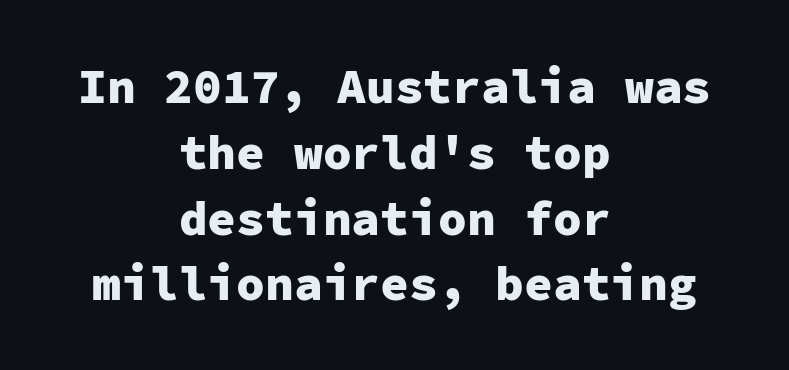
The image shows 48 px heavy sans-serif type, upright, monospaced; set centered, normal line spacing (1.37x), normal letter spacing, not underlined; low stroke contrast and a medium x-height.
